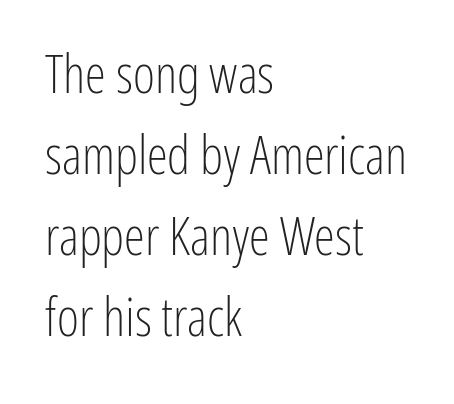
{"serif": "no", "italic": "no", "bold": "no", "weight": "light", "width": "condensed", "stroke_contrast": "low", "x_height": "medium", "monospaced": "no", "underline": "no", "align": "left", "line_spacing": "normal", "line_spacing_ratio": 1.53, "letter_spacing": "normal", "letter_spacing_em": 0.0, "glyph_px": 53}
